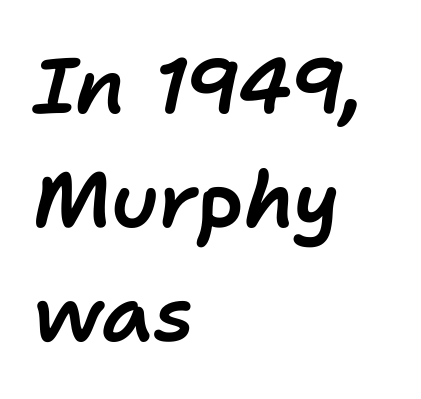
The line-height multiplier appears to be the usual default. It's the slanting kind of type. The passage shown is typed in a proportional face where columns would drift. The line texture is even and compact thanks to regular tracking. Each row of text sits above clean, open space.
